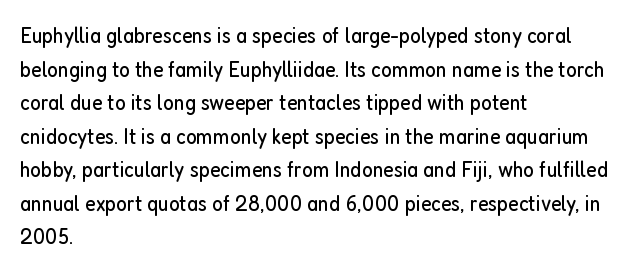
Q: Is the text bold? A: No.
Q: Is the text italic (slanted)? A: No, it is upright.
Q: Is the text underlined? A: No.
Q: How is the paragraph aligned? A: Left-aligned.
Q: Is the spacing between letters normal or unusually wide? A: Normal.
Q: Is the spacing between lines tight, normal or loose? A: Normal.
